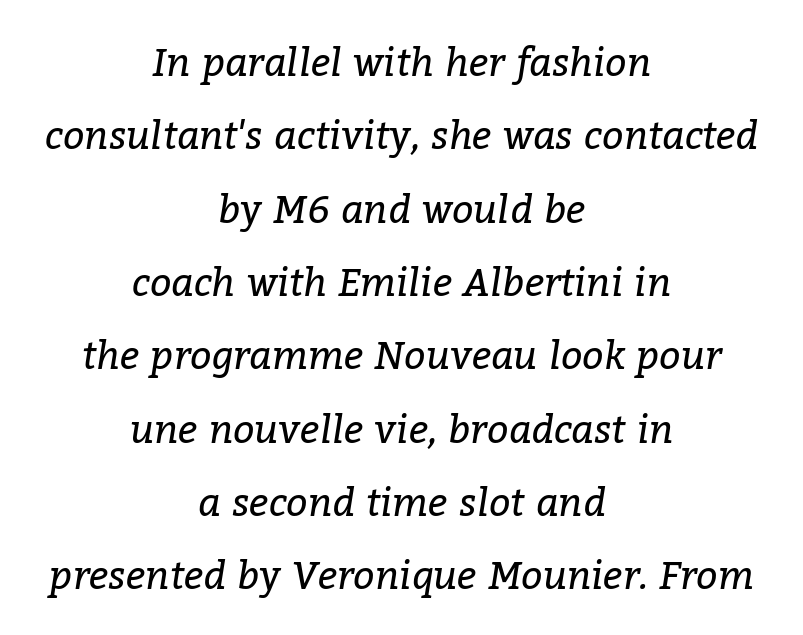
Q: Is the text bold? A: No.
Q: Is the text italic (slanted)? A: Yes, it leans right by about 9 degrees.
Q: Is the typeface a serif or a sans-serif typeface? A: Serif.
Q: Is the text underlined? A: No.
Q: How is the paragraph aligned? A: Centered.
Q: Is the spacing between letters normal or unusually wide? A: Normal.
Q: Is the spacing between lines tight, normal or loose? A: Loose.
Q: Width (condensed, normal, or wide)? A: Normal.
Q: Stroke contrast? A: Low.
Q: x-height? A: Medium.
Q: Monospaced? A: No.
